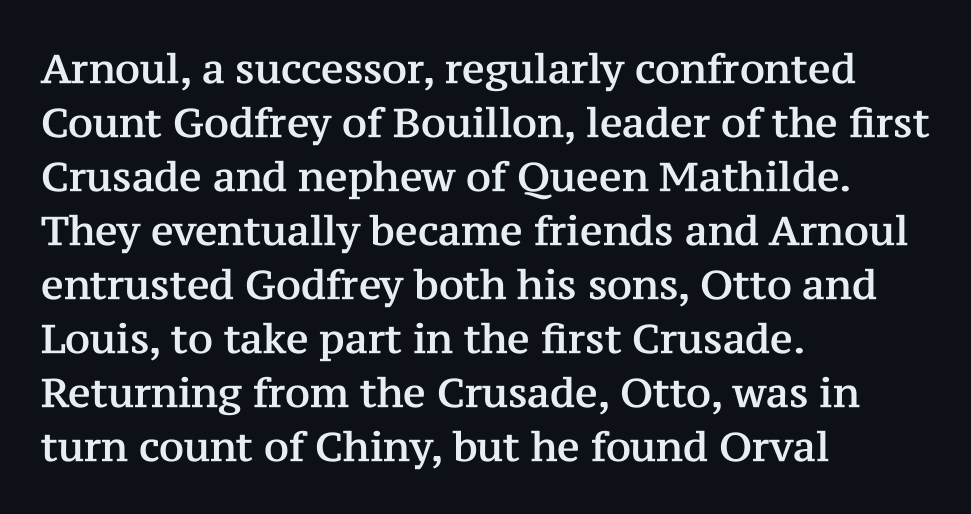
The image shows 40 px serif type, upright; set left-aligned, normal line spacing (1.35x), normal letter spacing, not underlined; medium stroke contrast and a medium x-height.
